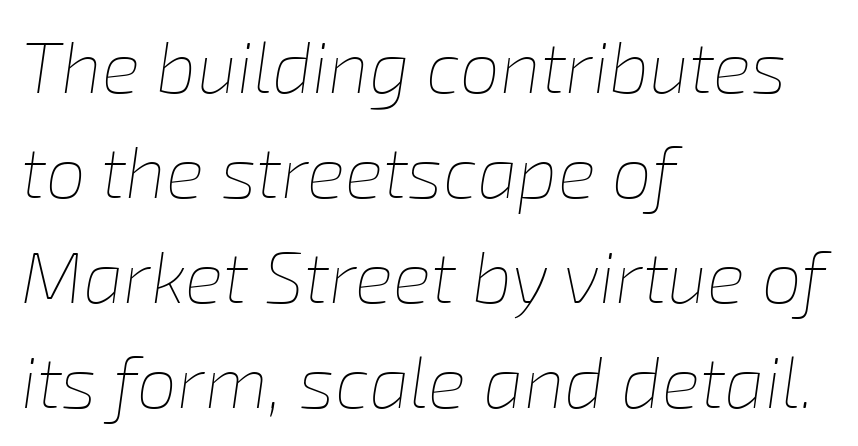
The image shows 72 px thin type, italic (leaning right); set left-aligned, normal line spacing (1.46x), normal letter spacing, not underlined; low stroke contrast and a medium x-height.
